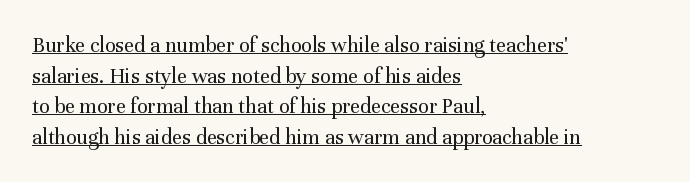
The image shows 22 px text type, upright; set left-aligned, normal line spacing (1.39x), normal letter spacing, underlined.
